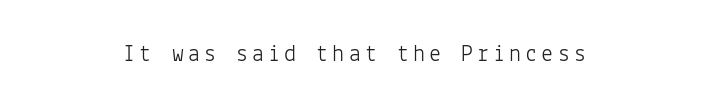
The image shows 24 px text type, upright; set centered, not underlined.
